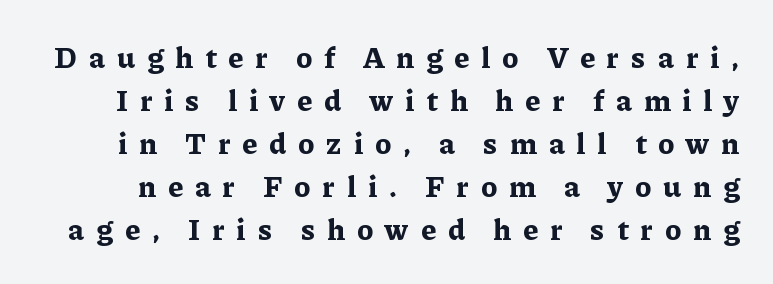
The image shows 30 px bold serif type, upright; set normal line spacing (1.43x), unusually wide letter spacing (+0.41 em), not underlined; low stroke contrast and a medium x-height.
